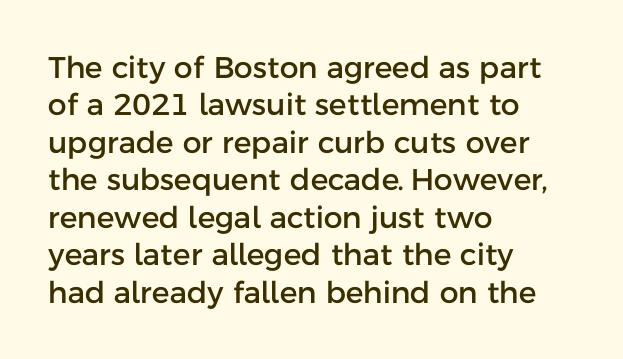
Q: Is the text italic (slanted)? A: No, it is upright.
Q: Is the typeface a serif or a sans-serif typeface? A: Sans-serif.
Q: Is the text underlined? A: No.
Q: How is the paragraph aligned? A: Left-aligned.
Q: Is the spacing between letters normal or unusually wide? A: Normal.
Q: Is the spacing between lines tight, normal or loose? A: Normal.
Q: Width (condensed, normal, or wide)? A: Normal.
Q: Stroke contrast? A: Low.
Q: x-height? A: Medium.
Q: Monospaced? A: No.
